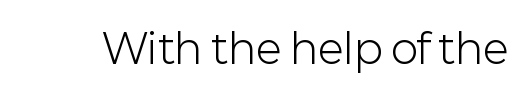
Q: Is the text bold? A: No.
Q: Is the text italic (slanted)? A: No, it is upright.
Q: Is the typeface a serif or a sans-serif typeface? A: Sans-serif.
Q: Is the text underlined? A: No.
Q: Is the spacing between letters normal or unusually wide? A: Normal.
Q: Width (condensed, normal, or wide)? A: Normal.
Q: Stroke contrast? A: Low.
Q: x-height? A: Medium.
Q: Monospaced? A: No.
